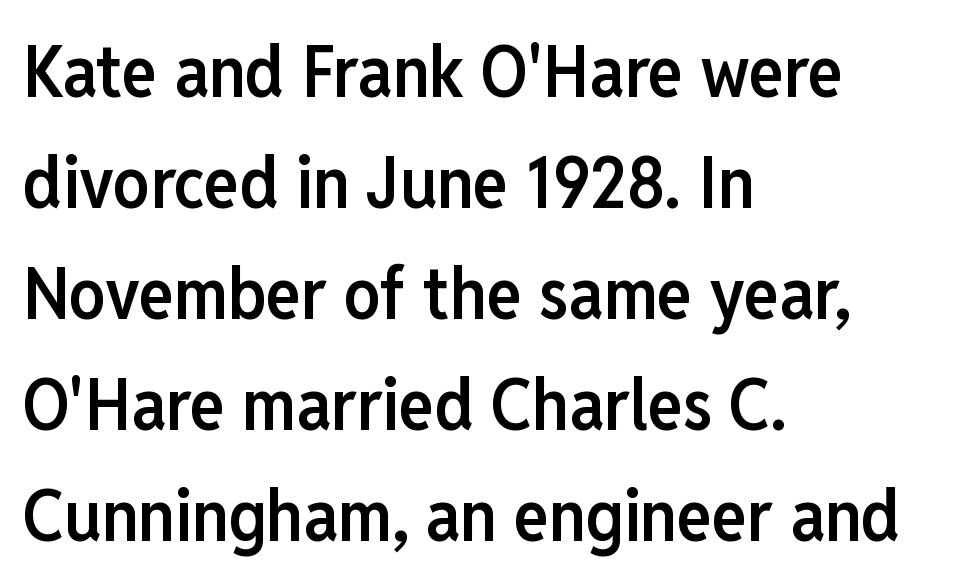
Q: Is the text bold? A: Semi-bold.
Q: Is the text italic (slanted)? A: No, it is upright.
Q: Is the typeface a serif or a sans-serif typeface? A: Sans-serif.
Q: Is the text underlined? A: No.
Q: How is the paragraph aligned? A: Left-aligned.
Q: Is the spacing between letters normal or unusually wide? A: Normal.
Q: Is the spacing between lines tight, normal or loose? A: Normal.
Q: Width (condensed, normal, or wide)? A: Condensed.
Q: Stroke contrast? A: Low.
Q: x-height? A: Medium.
Q: Monospaced? A: No.
